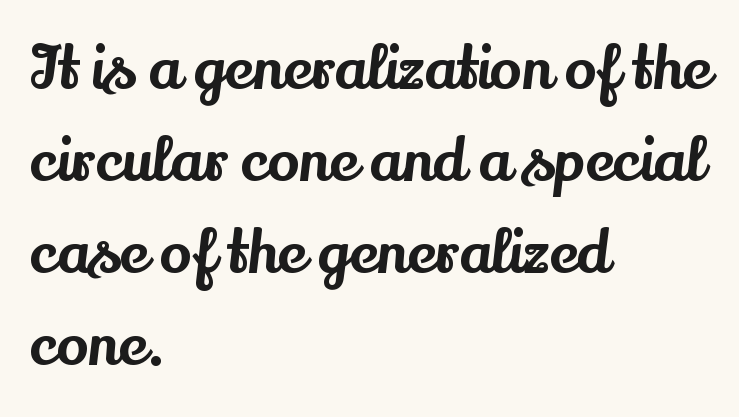
The image shows 59 px serif type; set left-aligned, normal line spacing (1.56x), normal letter spacing, not underlined; medium stroke contrast and a small x-height.
